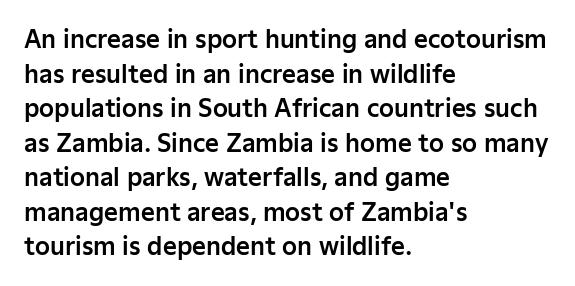
The image shows 24 px text type, upright; set left-aligned, normal line spacing (1.44x), normal letter spacing, not underlined.
